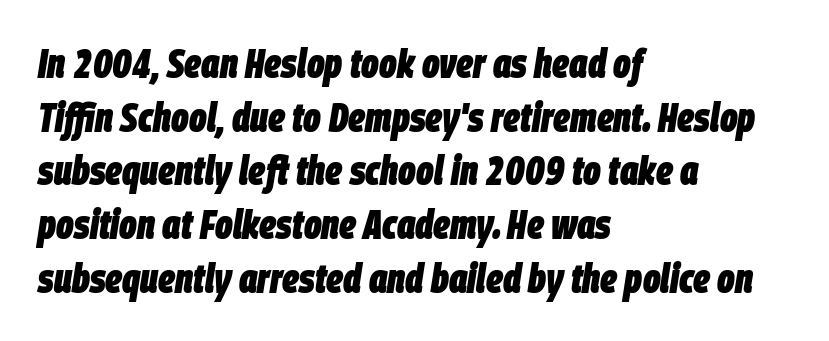
Q: Is the text bold? A: Yes.
Q: Is the text italic (slanted)? A: Yes, it leans right by about 9 degrees.
Q: Is the text underlined? A: No.
Q: How is the paragraph aligned? A: Left-aligned.
Q: Is the spacing between letters normal or unusually wide? A: Normal.
Q: Is the spacing between lines tight, normal or loose? A: Normal.
Q: Width (condensed, normal, or wide)? A: Condensed.
Q: Stroke contrast? A: Low.
Q: x-height? A: Large.
Q: Monospaced? A: No.
